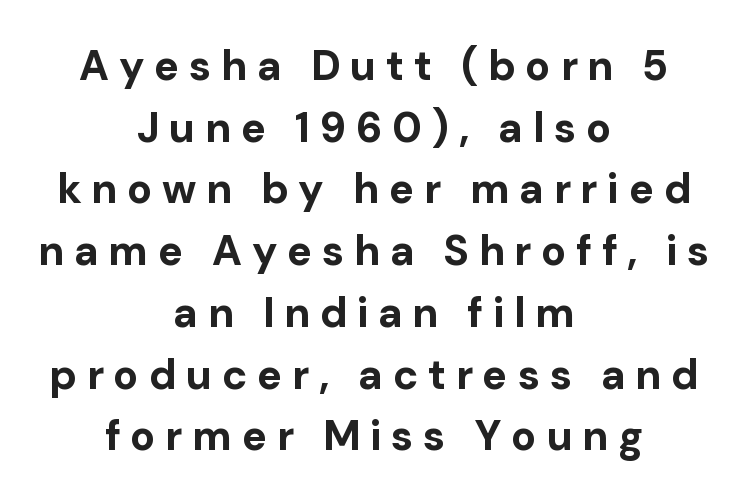
Plain, unruled lines of type. Do the characters align in a grid? No, the font is proportional. How are the letters spaced? Widely, with obvious added tracking. Line starts and ends both wander, symmetrically. Examine the stroke ends and you'll find no serifs.
